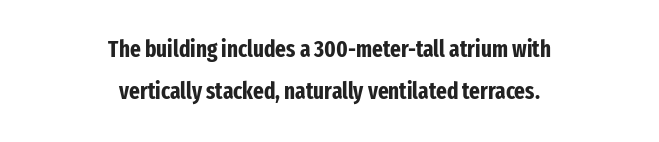
Bold? Absolutely — the strokes are thick and heavy. Words appear dense and cohesive because spacing is normal. The space beneath each line is pristine and unruled. These lines stack symmetrically, like a column narrowing and widening about its center. Every stem runs plumb, perpendicular to the baseline.
